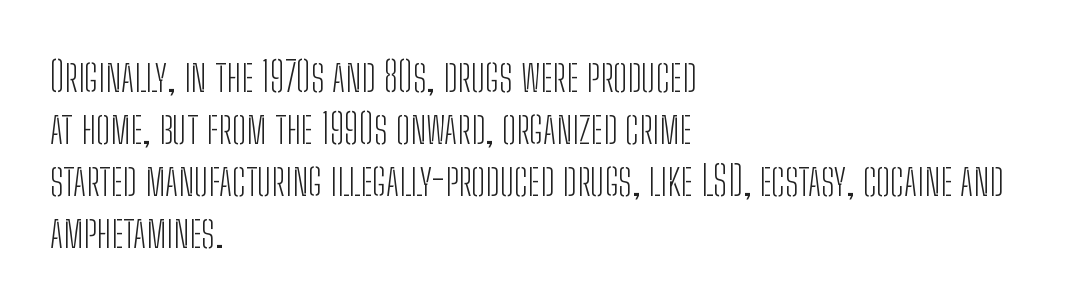
The image shows 42 px light, condensed sans-serif type, upright; set left-aligned, line spacing 1.24x, normal letter spacing, not underlined; low stroke contrast and a medium x-height.
